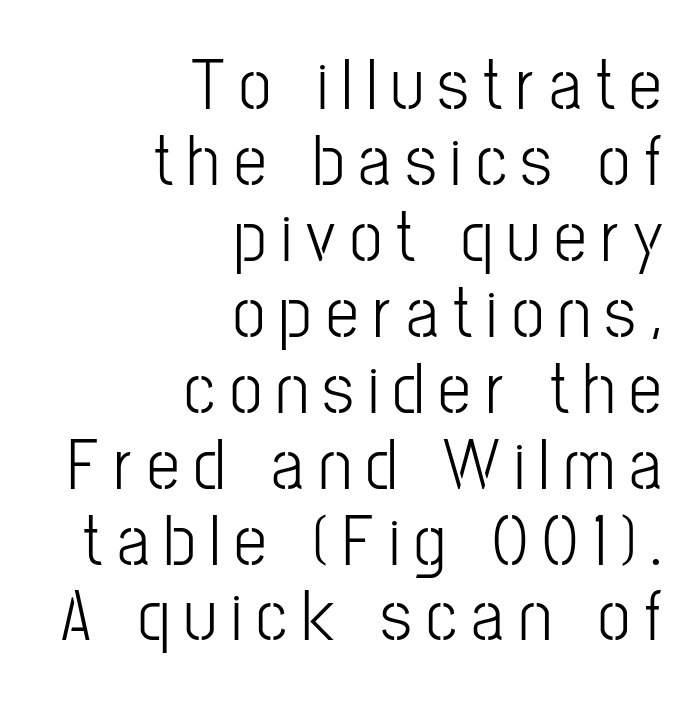
Q: Is the text italic (slanted)? A: No, it is upright.
Q: Is the typeface a serif or a sans-serif typeface? A: Sans-serif.
Q: Is the text underlined? A: No.
Q: How is the paragraph aligned? A: Right-aligned.
Q: Is the spacing between letters normal or unusually wide? A: Unusually wide.
Q: Is the spacing between lines tight, normal or loose? A: Tight.
Q: Width (condensed, normal, or wide)? A: Condensed.
Q: Stroke contrast? A: Low.
Q: x-height? A: Medium.
Q: Monospaced? A: No.
